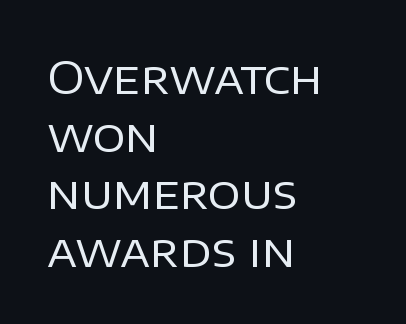
The image shows 45 px regular-weight sans-serif type, upright; set left-aligned, normal line spacing (1.28x), normal letter spacing, not underlined; low stroke contrast and a large x-height.
